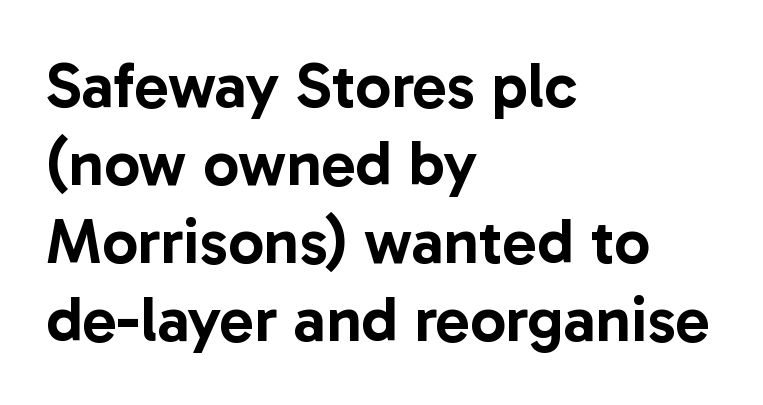
{"serif": "no", "italic": "no", "width": "normal", "stroke_contrast": "low", "x_height": "medium", "monospaced": "no", "underline": "no", "align": "left", "line_spacing_ratio": 1.22, "letter_spacing": "normal", "letter_spacing_em": 0.0, "glyph_px": 64}
